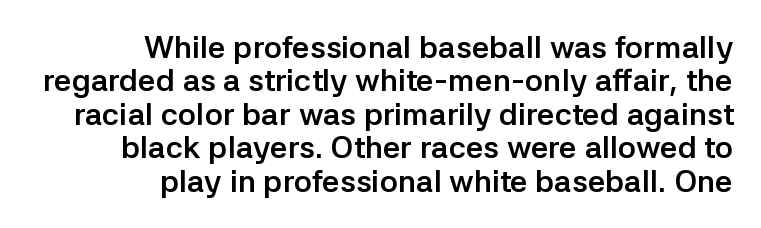
Vertically, the passage feels compressed, each row crowding the next. The passage shown is typeset with a sans-serif family. Descender tails drop into unmarked territory. Is there any slant? The stems are plumb. The characters look thick and weighty, a clear bold. Leftover space on each line is placed entirely before the opening word.
